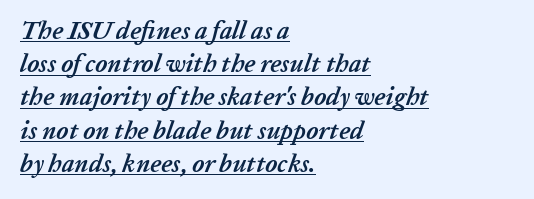
{"italic": "yes", "lean": "right", "slant_degrees": 20, "bold": "yes", "underline": "yes", "align": "left", "line_spacing": "normal", "line_spacing_ratio": 1.33, "letter_spacing": "normal", "letter_spacing_em": 0.0, "glyph_px": 25}
